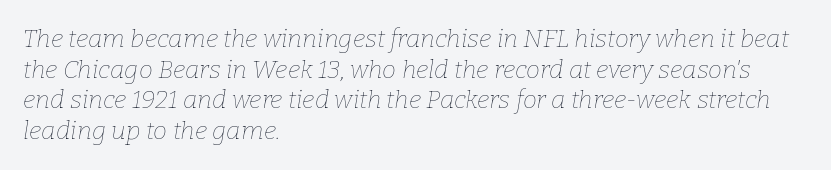
The image shows 25 px text type, italic (leaning right); set left-aligned, line spacing 1.23x, normal letter spacing, not underlined.
